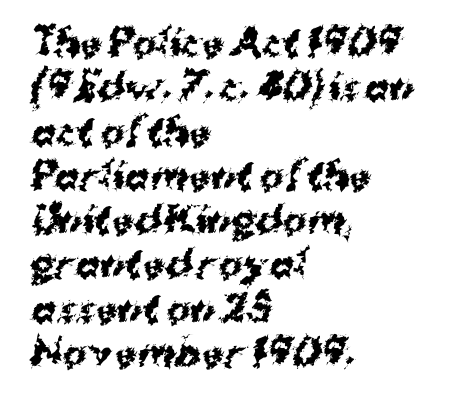
Q: Is the text bold? A: Yes.
Q: Is the typeface a serif or a sans-serif typeface? A: Sans-serif.
Q: Is the text underlined? A: No.
Q: How is the paragraph aligned? A: Left-aligned.
Q: Is the spacing between letters normal or unusually wide? A: Normal.
Q: Width (condensed, normal, or wide)? A: Normal.
Q: Stroke contrast? A: Medium.
Q: x-height? A: Medium.
Q: Monospaced? A: No.
